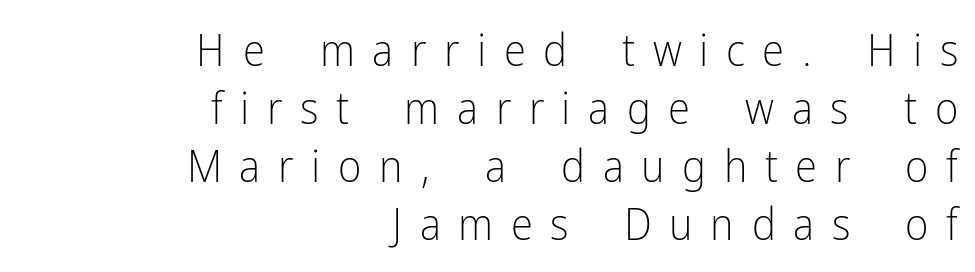
Stroke thickness stays within the range of a standard reading face or lighter. Caption: expanded tracking, letters set apart. The typeface chosen for these lines omits serifs. Students, observe: this is what conventionally led text looks like. The string is rendered with underlining switched off.
